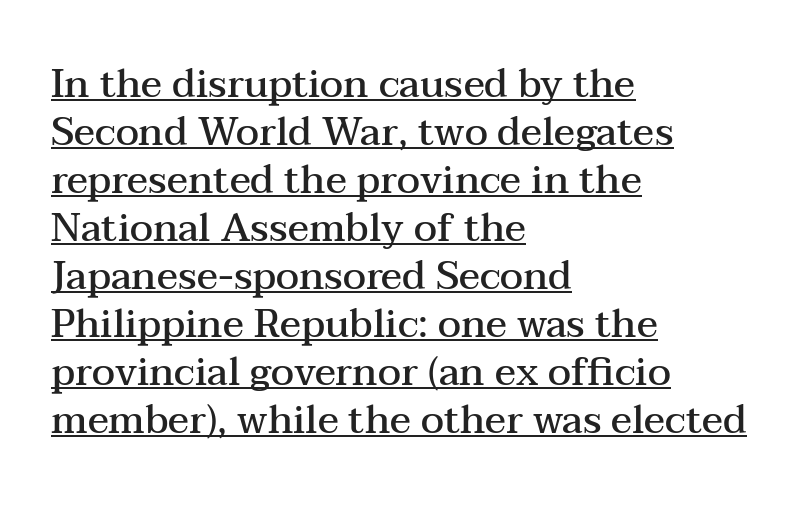
{"serif": "yes", "italic": "no", "bold": "semi", "weight": "semibold", "width": "wide", "stroke_contrast": "medium", "x_height": "medium", "monospaced": "no", "underline": "yes", "align": "left", "line_spacing_ratio": 1.23, "letter_spacing": "normal", "letter_spacing_em": 0.0, "glyph_px": 39}
